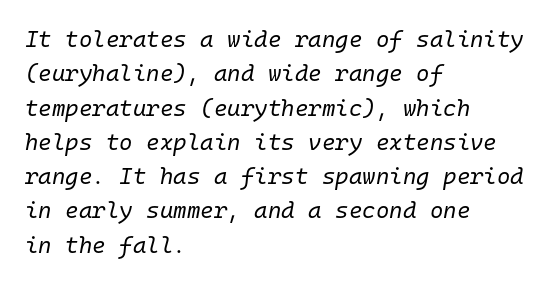
{"italic": "yes", "lean": "right", "slant_degrees": 10, "bold": "no", "underline": "no", "align": "left", "line_spacing": "normal", "line_spacing_ratio": 1.49, "letter_spacing": "normal", "letter_spacing_em": 0.0, "glyph_px": 23}
